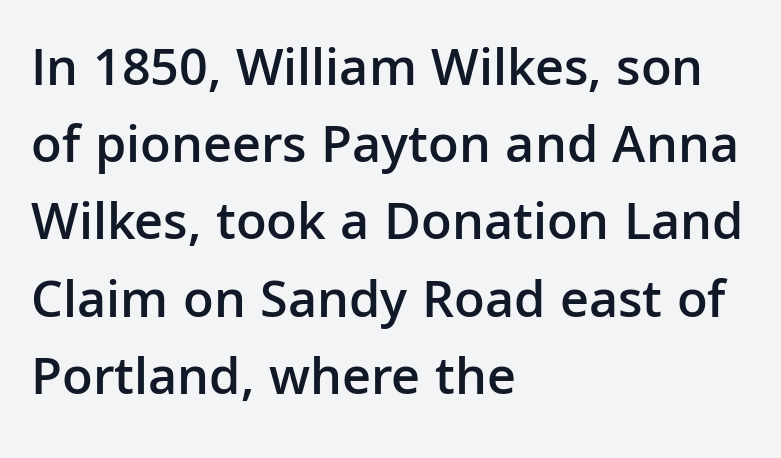
Successive baselines arrive at the customary interval. The letters stand upright; this is a roman face. Short note: letters normally spaced. The passage shown is not underscored anywhere. Each glyph is drawn with semibold strokes, heavier than normal yet not fully bold.
